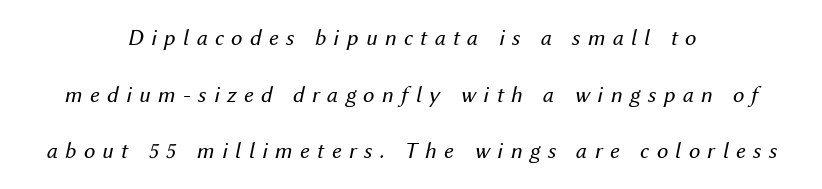
The rendering applies a slant to the glyphs. Lines of text with bare space underneath. The weight would be labelled regular, book, light, or lighter still. Line starts and ends both wander, symmetrically. Vertical spacing — loose.
